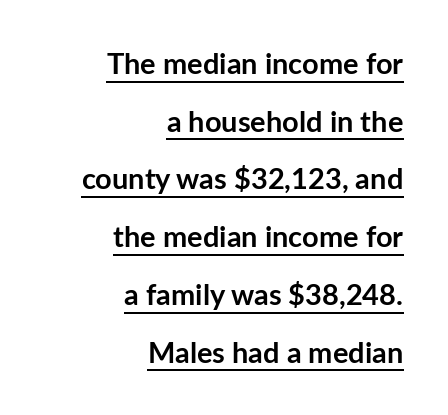
The image shows 29 px semibold sans-serif type, upright; set right-aligned, loose line spacing (1.99x), normal letter spacing, underlined; low stroke contrast and a medium x-height.
